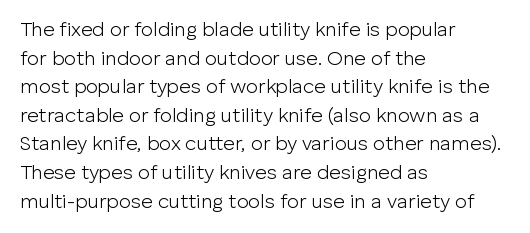
The image shows 20 px text type, upright; set left-aligned, normal line spacing (1.43x), normal letter spacing, not underlined.
